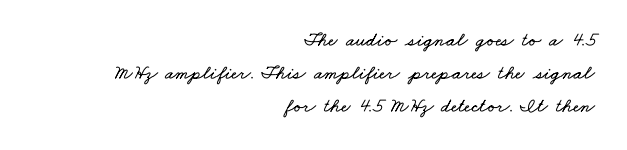
Q: Is the text underlined? A: No.
Q: How is the paragraph aligned? A: Right-aligned.
Q: Is the spacing between letters normal or unusually wide? A: Normal.
Q: Is the spacing between lines tight, normal or loose? A: Normal.
